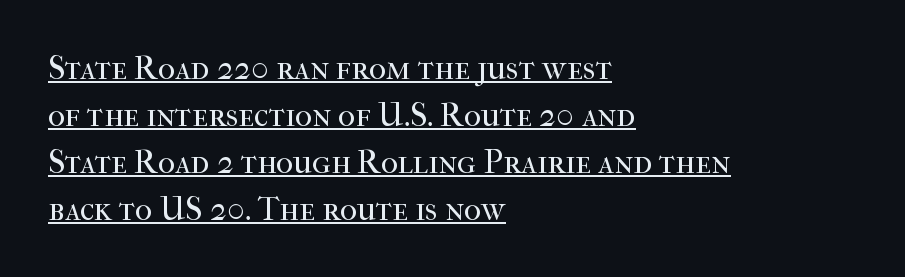
The image shows 33 px regular-weight serif type, upright; set left-aligned, normal line spacing (1.42x), normal letter spacing, underlined; high stroke contrast and a medium x-height.
